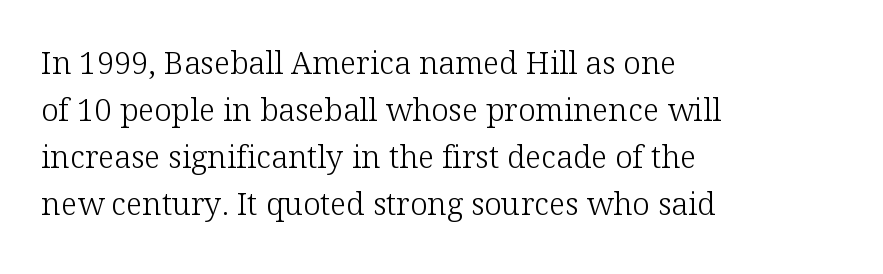
{"serif": "yes", "italic": "no", "bold": "no", "weight": "light", "width": "normal", "stroke_contrast": "low", "x_height": "medium", "monospaced": "no", "underline": "no", "align": "left", "line_spacing": "normal", "line_spacing_ratio": 1.52, "letter_spacing": "normal", "letter_spacing_em": 0.0, "glyph_px": 31}
